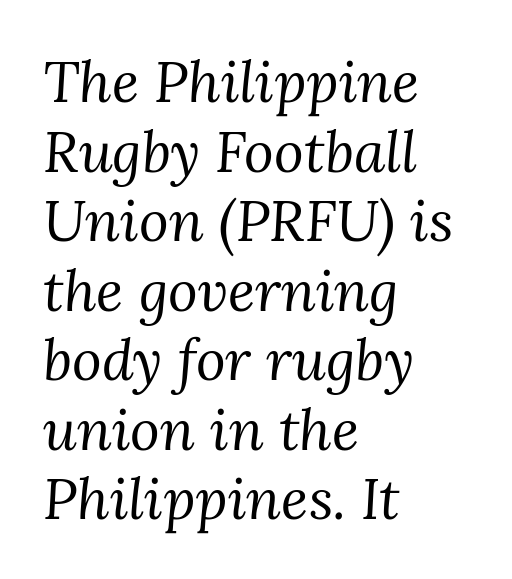
Honestly, there is no underline to notice here at all. The face used here is seriffed, in the tradition of book romans. If you drew a line through each stem, it would be angled. Tracking here is standard; glyphs follow each other at the usual distance. Teacher's note: observe the even left margin — that is flush-left alignment. Weight class: somewhere from thin through regular.
